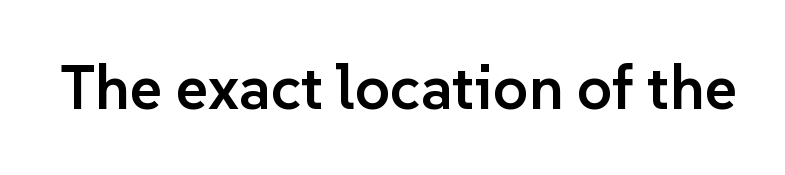
The passage shown is typed in a proportional face where columns would drift. Decoration check: the copy has no underline. Tracking here is standard; glyphs follow each other at the usual distance. Serif or sans? Sans — the stroke terminals are bare.
